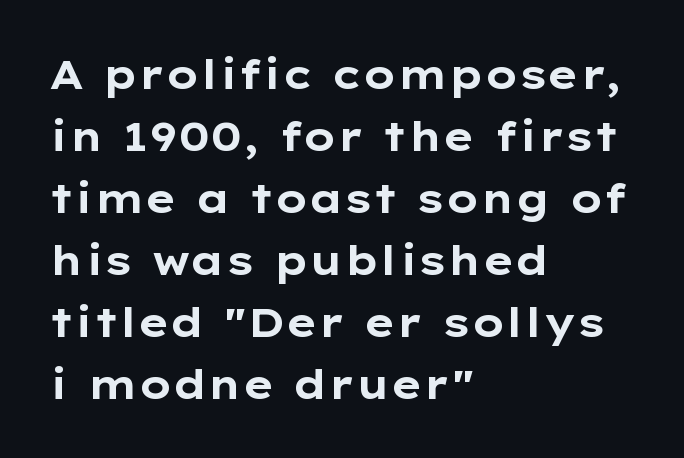
The setting favours the left margin, as ordinary paragraphs usually do. Nothing sits at the stroke ends, so this counts as sans-serif. Successive baselines arrive at the customary interval. Nobody drew a line under any word here.
